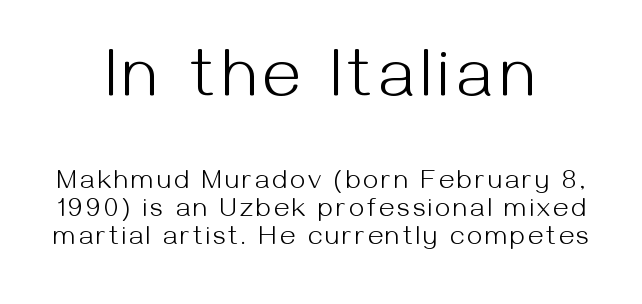
{"serif": "no", "italic": "no", "bold": "no", "weight": "light", "width": "normal", "stroke_contrast": "medium", "x_height": "medium", "monospaced": "no", "underline": "no", "align": "center", "line_spacing": "tight", "line_spacing_ratio": 1.04, "larger_block": "first", "size_ratio": 2.48, "glyph_px": 67}
